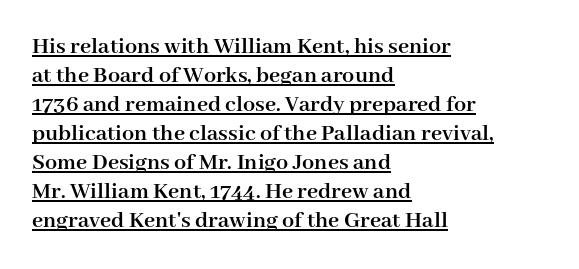
The rendered words wear a rule along their underside. Each line starts at the same left margin while the right side varies. The passage shown has conventional tracking throughout. Each glyph is drawn with heavy, bold strokes.
